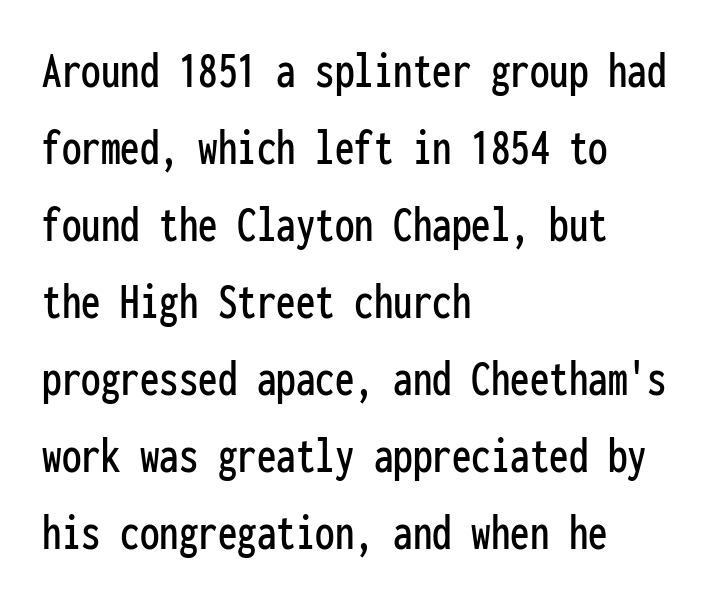
Look at the tracking — it's just the regular setting, nothing added. If you drew a line through each stem, it would be perfectly vertical. Where is the straight margin? On the left. In terms of letterform style, serifs are entirely absent. The rendering uses a moderate line-height, typical for paragraphs. Is this a fixed-width face? Yes — each glyph sits in an identical cell.
